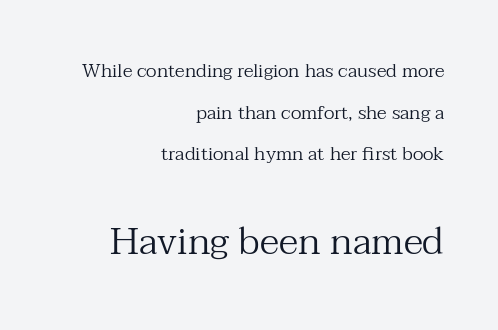
Q: Is the text bold? A: No.
Q: Is the text italic (slanted)? A: No, it is upright.
Q: Is the typeface a serif or a sans-serif typeface? A: Serif.
Q: Is the text underlined? A: No.
Q: How is the paragraph aligned? A: Right-aligned.
Q: Is the spacing between letters normal or unusually wide? A: Normal.
Q: Is the spacing between lines tight, normal or loose? A: Loose.
Q: Which block of text is set in a larger size, the first (top) or the second (bottom)? A: The second (bottom) one.
Q: Width (condensed, normal, or wide)? A: Normal.
Q: Stroke contrast? A: Medium.
Q: x-height? A: Medium.
Q: Monospaced? A: No.
